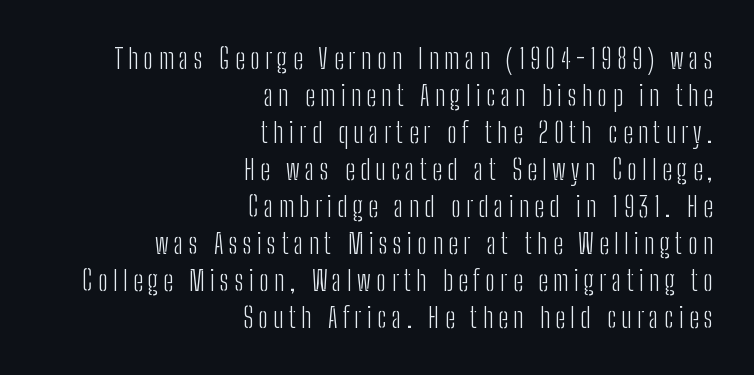
The image shows 28 px light, condensed sans-serif type, upright; set right-aligned, normal line spacing (1.32x), not underlined; low stroke contrast and a medium x-height.
